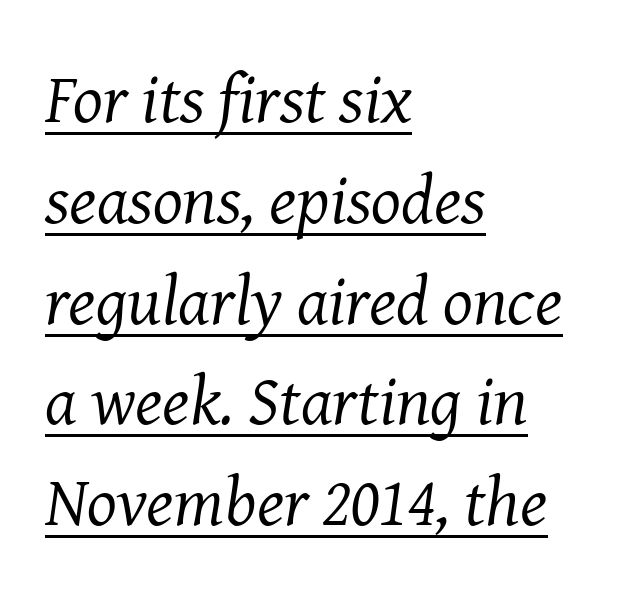
{"serif": "yes", "italic": "yes", "lean": "right", "slant_degrees": 8, "bold": "no", "weight": "regular", "width": "normal", "stroke_contrast": "medium", "x_height": "medium", "monospaced": "no", "underline": "yes", "align": "left", "line_spacing": "normal", "line_spacing_ratio": 1.44, "letter_spacing": "normal", "letter_spacing_em": 0.0, "glyph_px": 70}
